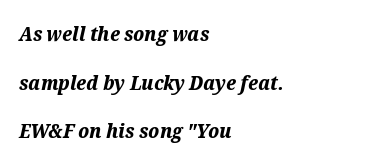
The image shows 20 px bold type, italic (leaning right); set left-aligned, loose line spacing (2.43x), normal letter spacing, not underlined.
